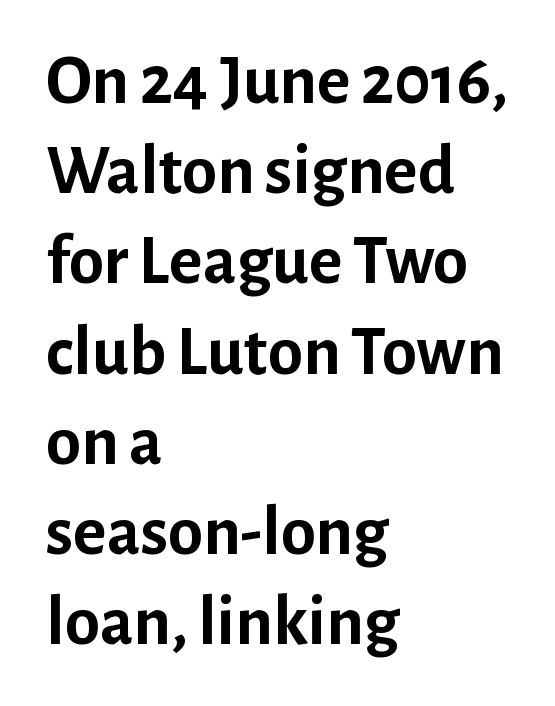
{"serif": "no", "italic": "no", "bold": "yes", "weight": "semibold", "width": "normal", "stroke_contrast": "low", "x_height": "medium", "monospaced": "no", "underline": "no", "align": "left", "line_spacing": "normal", "line_spacing_ratio": 1.27, "letter_spacing": "normal", "letter_spacing_em": 0.0, "glyph_px": 71}
